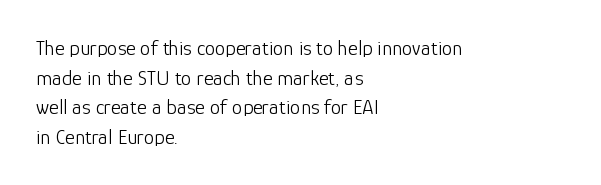
{"italic": "no", "bold": "no", "underline": "no", "align": "left", "line_spacing": "normal", "line_spacing_ratio": 1.41, "letter_spacing": "normal", "letter_spacing_em": 0.0, "glyph_px": 21}
